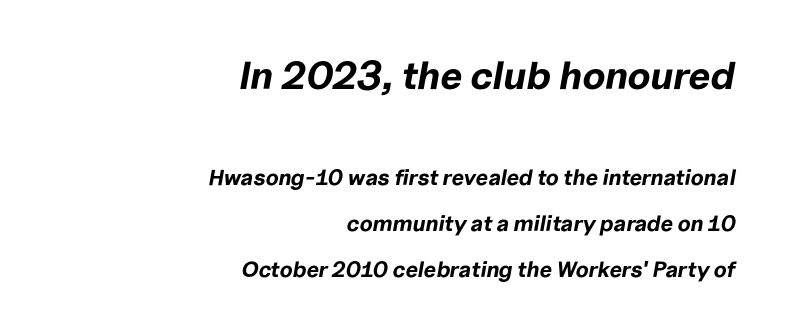
{"italic": "yes", "lean": "right", "slant_degrees": 10, "bold": "yes", "weight": "bold", "width": "normal", "stroke_contrast": "low", "x_height": "medium", "monospaced": "no", "underline": "no", "align": "right", "line_spacing": "loose", "line_spacing_ratio": 2.1, "letter_spacing": "normal", "letter_spacing_em": 0.0, "larger_block": "first", "size_ratio": 1.77, "glyph_px": 39}
